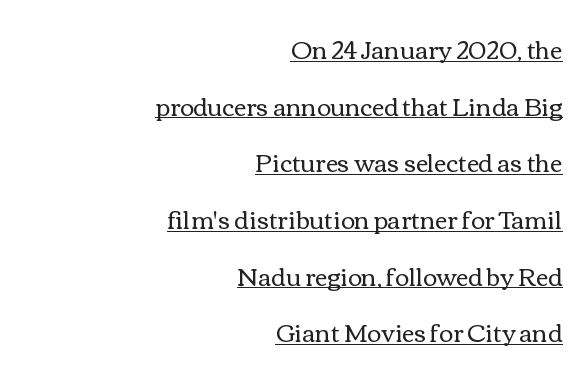
{"italic": "no", "bold": "no", "underline": "yes", "align": "right", "line_spacing": "loose", "line_spacing_ratio": 2.36, "letter_spacing": "normal", "letter_spacing_em": 0.0, "glyph_px": 24}
